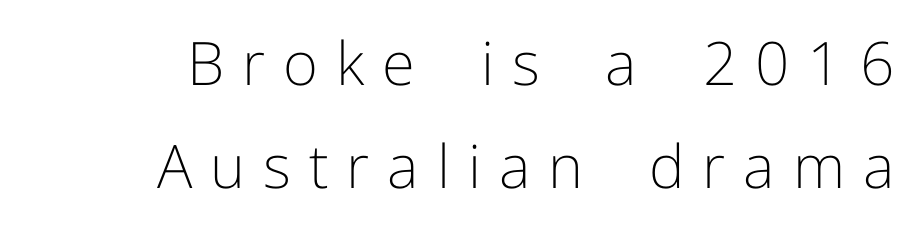
The image shows 60 px light sans-serif type, upright; set right-aligned, line spacing 1.72x, unusually wide letter spacing (+0.3 em), not underlined; low stroke contrast and a medium x-height.
